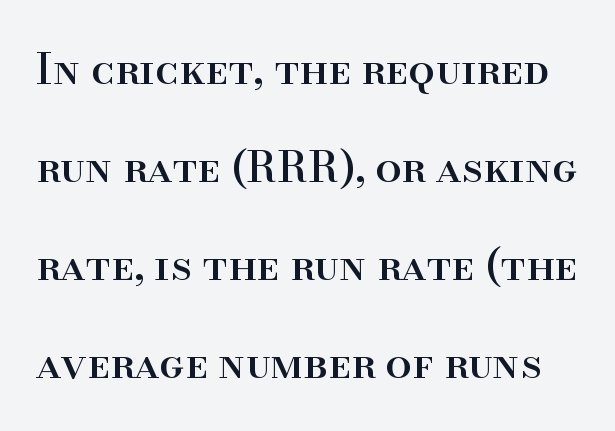
{"serif": "yes", "italic": "no", "width": "normal", "stroke_contrast": "high", "x_height": "small", "monospaced": "no", "underline": "no", "line_spacing": "loose", "line_spacing_ratio": 2.33, "letter_spacing": "normal", "letter_spacing_em": 0.0, "glyph_px": 42}
